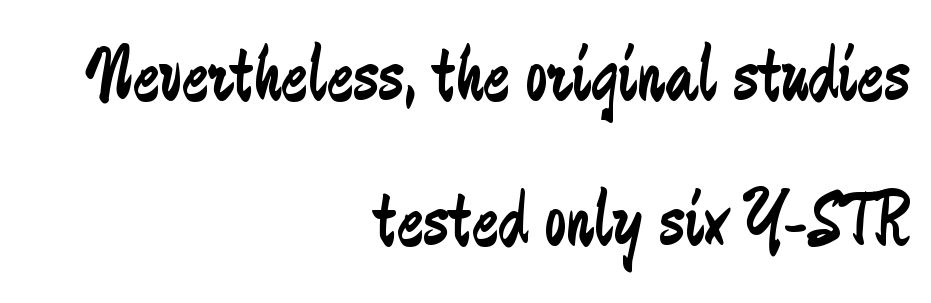
The image shows 79 px regular-weight, condensed sans-serif type; set right-aligned, line spacing 1.84x, normal letter spacing, not underlined; low stroke contrast and a small x-height.
